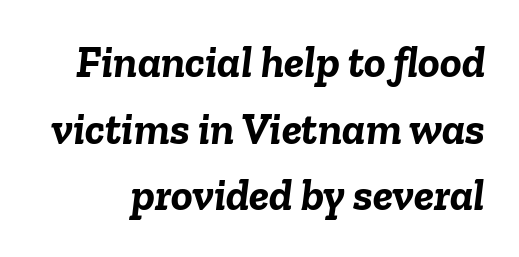
The vertical gap from one line to the next is medium. You could not count columns in this text — the font is proportionally spaced. How are the letters spaced? Ordinarily, with no added tracking. Underlining? Definitely not there.
